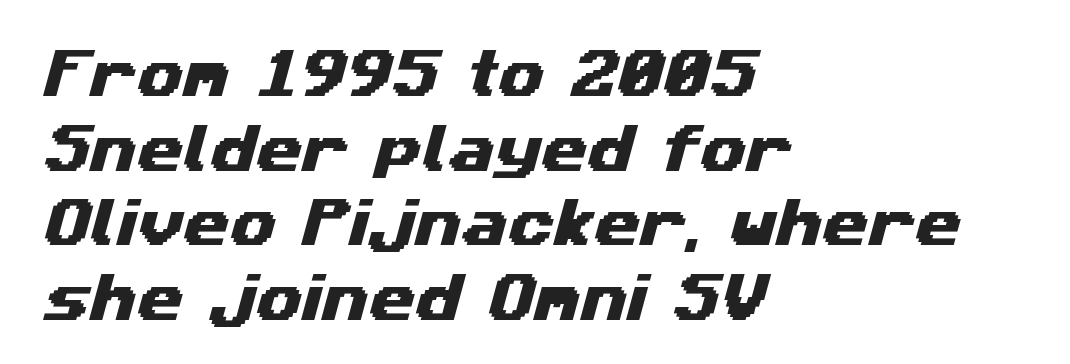
The image shows 53 px wide sans-serif type; set left-aligned, normal line spacing (1.41x), normal letter spacing, not underlined; medium stroke contrast and a medium x-height.
